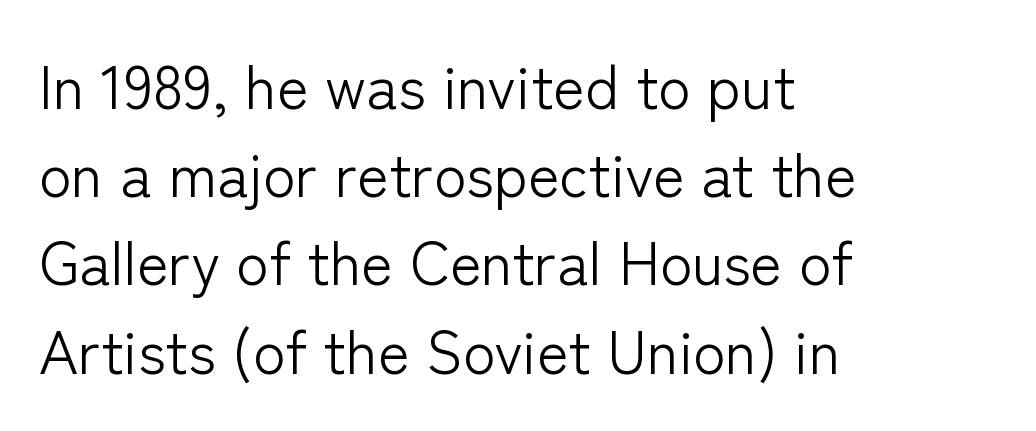
{"serif": "no", "italic": "no", "bold": "no", "weight": "light", "width": "normal", "stroke_contrast": "low", "x_height": "medium", "monospaced": "no", "underline": "no", "align": "left", "line_spacing": "normal", "line_spacing_ratio": 1.47, "letter_spacing": "normal", "letter_spacing_em": 0.0, "glyph_px": 60}
